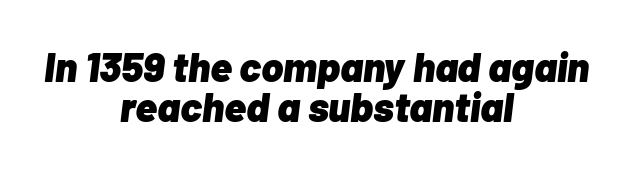
Q: Is the text bold? A: Yes.
Q: Is the text italic (slanted)? A: Yes, it leans right by about 7 degrees.
Q: Is the text underlined? A: No.
Q: How is the paragraph aligned? A: Centered.
Q: Is the spacing between letters normal or unusually wide? A: Normal.
Q: Is the spacing between lines tight, normal or loose? A: Tight.
Q: Width (condensed, normal, or wide)? A: Normal.
Q: Stroke contrast? A: Low.
Q: x-height? A: Medium.
Q: Monospaced? A: No.
